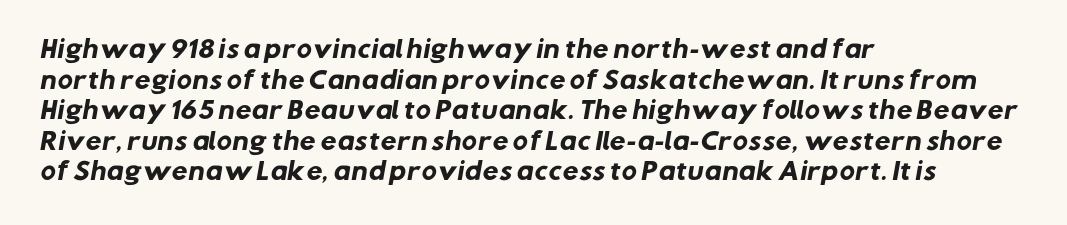
{"bold": "yes", "underline": "no", "align": "left", "line_spacing": "normal", "line_spacing_ratio": 1.33, "letter_spacing": "normal", "letter_spacing_em": 0.0, "glyph_px": 23}
